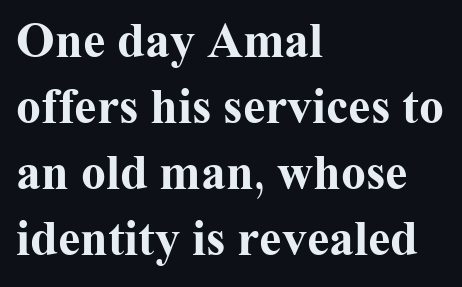
{"serif": "yes", "italic": "no", "bold": "yes", "weight": "bold", "width": "normal", "stroke_contrast": "medium", "x_height": "medium", "monospaced": "no", "underline": "no", "align": "left", "line_spacing": "normal", "line_spacing_ratio": 1.32, "letter_spacing": "normal", "letter_spacing_em": 0.0, "glyph_px": 50}
